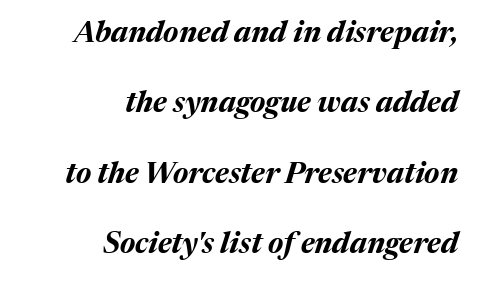
The image shows 29 px bold type, italic (leaning right); set right-aligned, loose line spacing (2.43x), normal letter spacing, not underlined; medium stroke contrast and a medium x-height.
